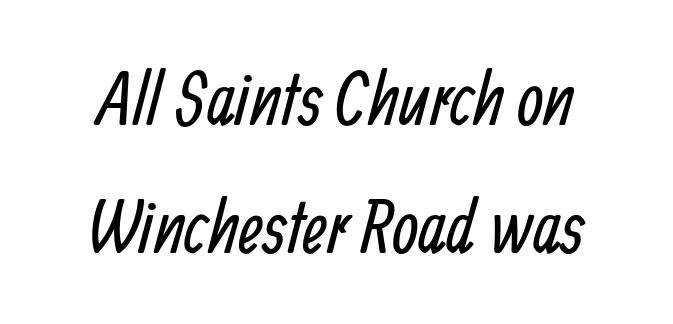
The image shows 75 px regular-weight, condensed sans-serif type; set line spacing 1.71x, normal letter spacing, not underlined; low stroke contrast and a medium x-height.
